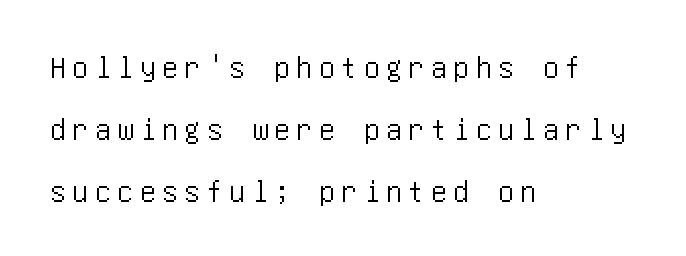
{"serif": "no", "italic": "no", "width": "condensed", "stroke_contrast": "low", "x_height": "large", "underline": "no", "align": "left", "line_spacing": "loose", "line_spacing_ratio": 1.93, "letter_spacing": "wide", "letter_spacing_em": 0.2, "glyph_px": 32}
